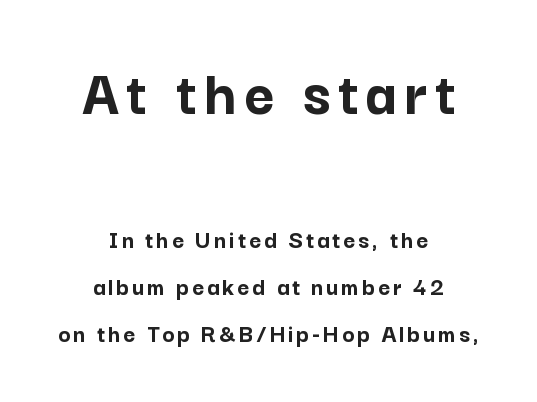
The image shows 66 px semibold sans-serif type, upright; set centered, line spacing 1.81x, not underlined; the first (top) block is 2.54x larger; low stroke contrast and a medium x-height.
